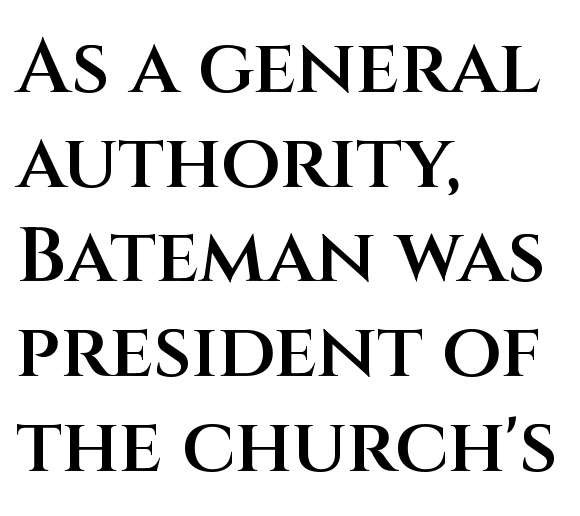
The image shows 77 px semibold sans-serif type, upright; set left-aligned, line spacing 1.23x, normal letter spacing, not underlined; medium stroke contrast and a large x-height.
